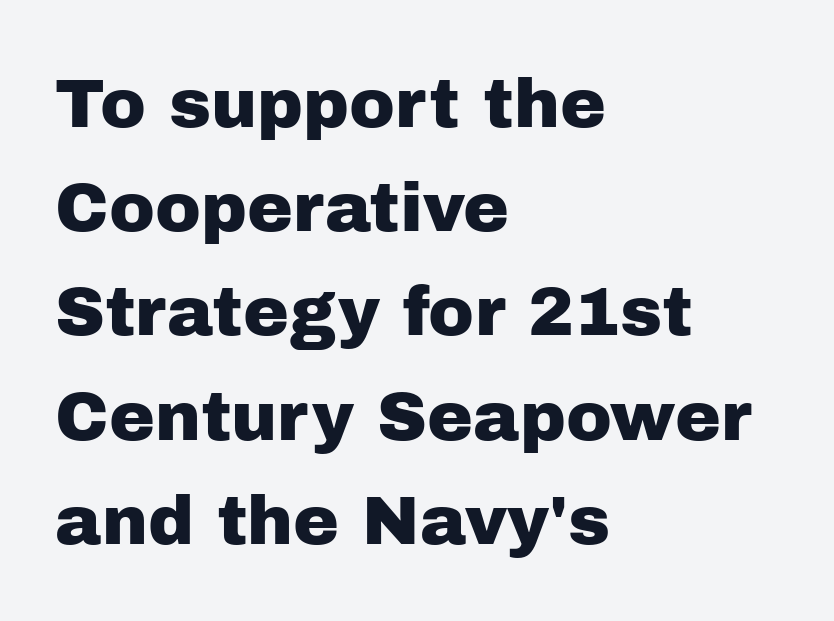
{"serif": "no", "italic": "no", "width": "normal", "stroke_contrast": "low", "x_height": "medium", "monospaced": "no", "underline": "no", "align": "left", "line_spacing": "normal", "line_spacing_ratio": 1.51, "letter_spacing": "normal", "letter_spacing_em": 0.0, "glyph_px": 69}
